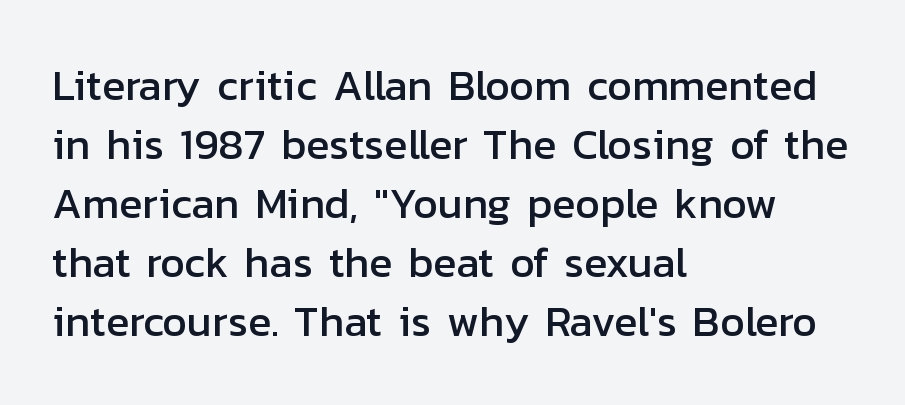
Only glyphs here, with clear space below each row. The letters carry no serifs — their stems end cleanly without finishing strokes. Each new line begins a customary step beneath the previous one. The axis of the letterforms is exactly vertical. This sample has the flowing, uneven cadence of proportional lettering.
